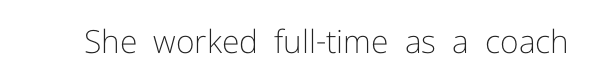
The face used here is a sans, in the tradition of grotesques and geometrics. These lines are rendered in a variable-pitch font. This rendering features lettering with no underline. Standard letterfit; no display-style spreading of the glyphs. The passage shown is not bold in any degree.
